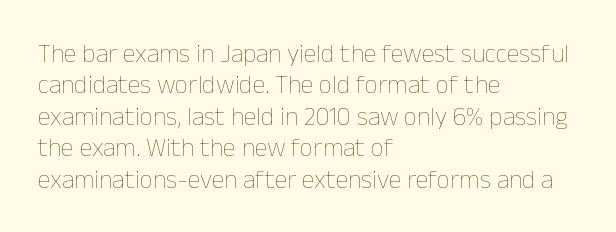
The image shows 26 px text type, upright; set left-aligned, line spacing 1.21x, normal letter spacing, not underlined.
